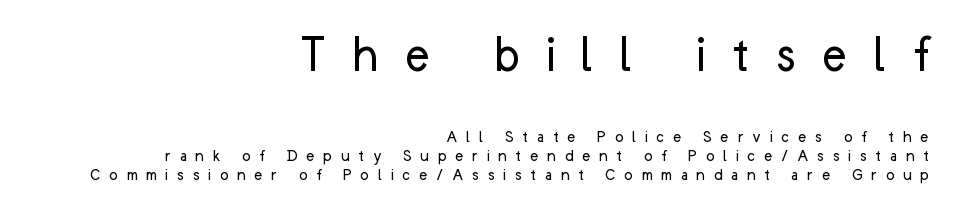
The image shows 54 px regular-weight sans-serif type, upright; set right-aligned, tight line spacing (1.07x), unusually wide letter spacing (+0.47 em), not underlined; the first (top) block is 3.0x larger; low stroke contrast and a medium x-height.
